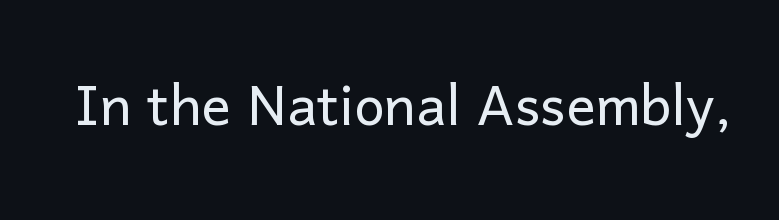
{"serif": "no", "italic": "no", "bold": "no", "weight": "light", "width": "normal", "stroke_contrast": "low", "x_height": "medium", "monospaced": "no", "underline": "no", "letter_spacing": "normal", "letter_spacing_em": 0.0, "glyph_px": 73}
